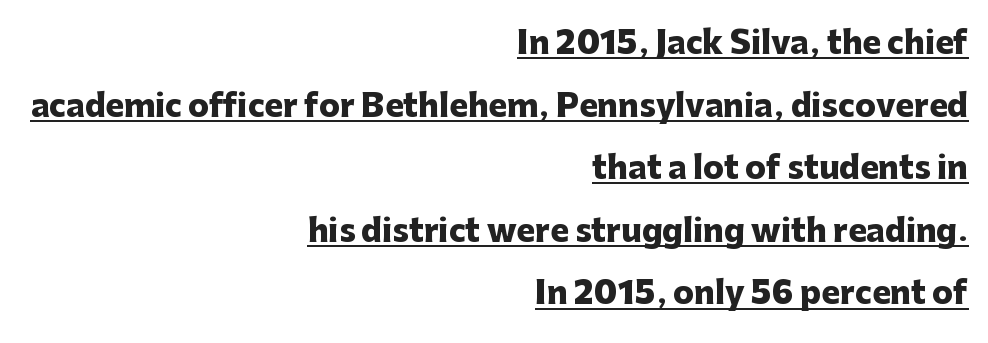
These lines are composed in type without serifs. This sample uses plain, unmodified letter spacing. One glance says open: line gaps are wider than usual. Is there an underline? Yes — a line sits under the letters. The typesetter chose a ragged-left arrangement here. Quick note: not italic, upright.
